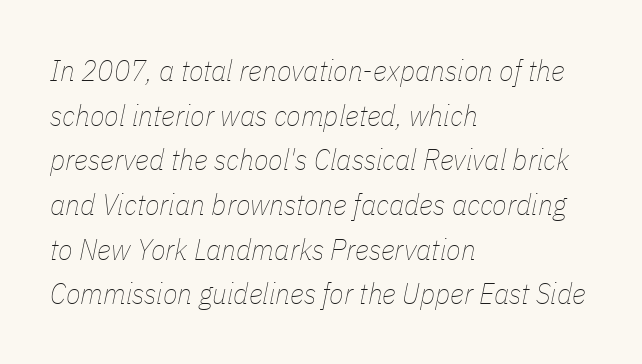
Q: Is the text bold? A: No.
Q: Is the text italic (slanted)? A: Yes, it leans right by about 11 degrees.
Q: Is the text underlined? A: No.
Q: How is the paragraph aligned? A: Left-aligned.
Q: Is the spacing between letters normal or unusually wide? A: Normal.
Q: Is the spacing between lines tight, normal or loose? A: Normal.
Q: Width (condensed, normal, or wide)? A: Condensed.
Q: Stroke contrast? A: Low.
Q: x-height? A: Medium.
Q: Monospaced? A: No.
